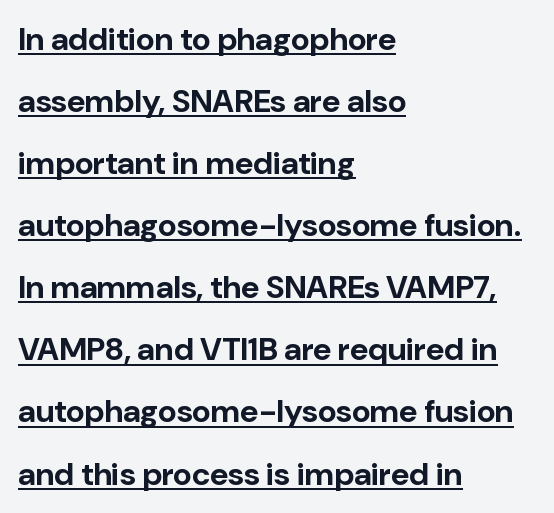
The image shows 32 px bold sans-serif type, upright; set left-aligned, loose line spacing (1.94x), normal letter spacing, underlined; low stroke contrast and a medium x-height.
